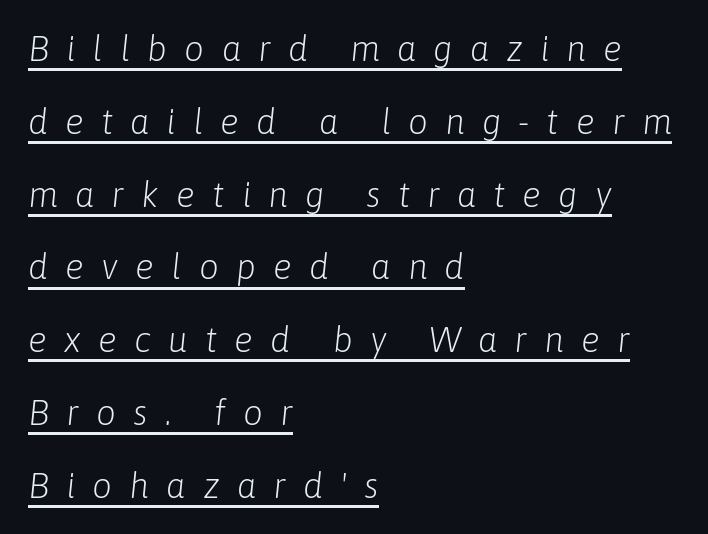
The image shows 35 px light type, italic (leaning right); set left-aligned, loose line spacing (2.08x), unusually wide letter spacing (+0.49 em), underlined; low stroke contrast and a medium x-height.
